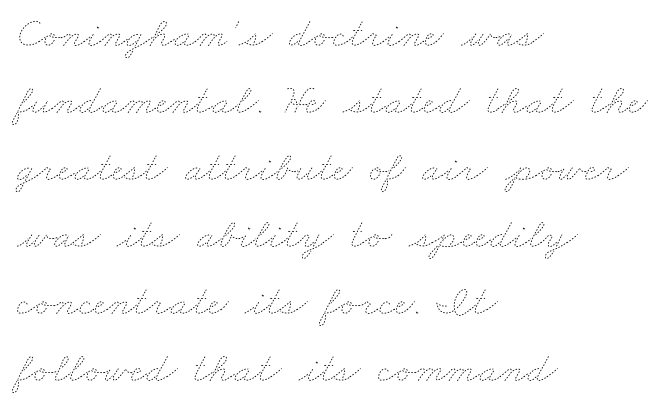
The image shows 43 px thin, wide type; set left-aligned, normal line spacing (1.56x), normal letter spacing, not underlined; low stroke contrast and a small x-height.
